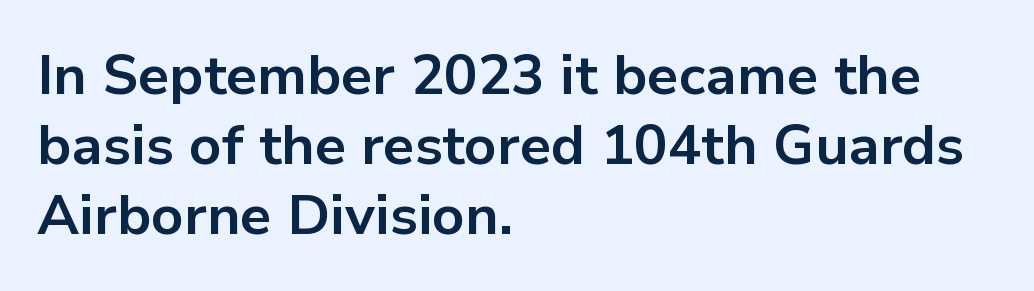
{"serif": "no", "italic": "no", "bold": "yes", "weight": "bold", "width": "normal", "stroke_contrast": "low", "x_height": "medium", "monospaced": "no", "underline": "no", "align": "left", "line_spacing": "normal", "line_spacing_ratio": 1.25, "letter_spacing": "normal", "letter_spacing_em": 0.0, "glyph_px": 56}
